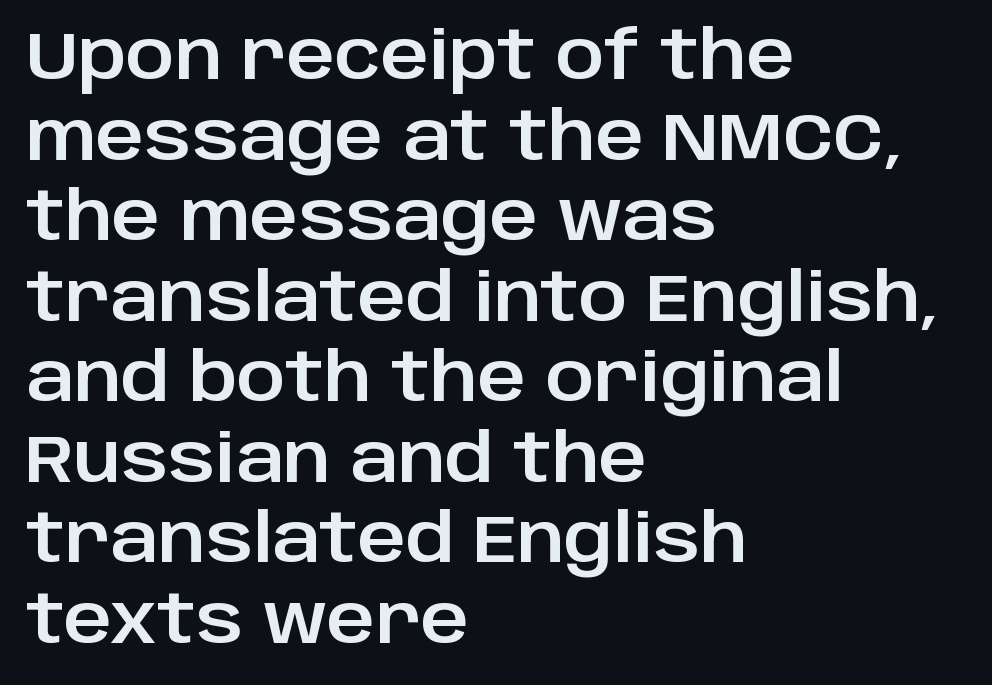
The face used here is proportionally spaced, like ordinary book or web type. A typesetter would call this zero additional tracking. Check the space under the baseline: it is left empty. The text block is weighted toward the left margin, trailing off unevenly rightward. The passage shown is typeset with a sans-serif family.
